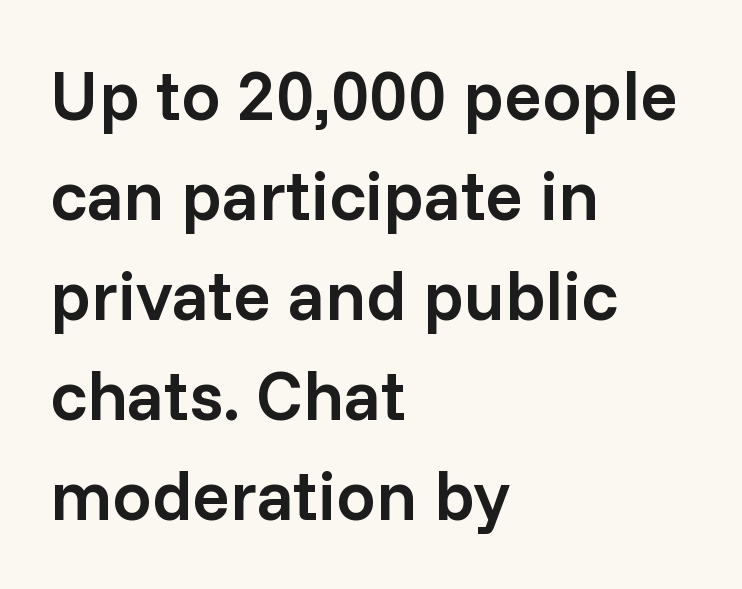
Q: Is the text bold? A: Semi-bold.
Q: Is the text italic (slanted)? A: No, it is upright.
Q: Is the typeface a serif or a sans-serif typeface? A: Sans-serif.
Q: Is the text underlined? A: No.
Q: How is the paragraph aligned? A: Left-aligned.
Q: Is the spacing between letters normal or unusually wide? A: Normal.
Q: Is the spacing between lines tight, normal or loose? A: Normal.
Q: Width (condensed, normal, or wide)? A: Normal.
Q: Stroke contrast? A: Low.
Q: x-height? A: Medium.
Q: Monospaced? A: No.
